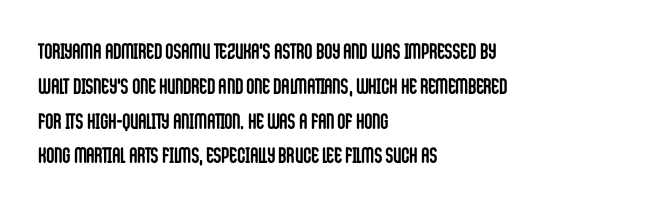
{"italic": "no", "bold": "yes", "underline": "no", "align": "left", "line_spacing": "normal", "line_spacing_ratio": 1.58, "letter_spacing": "normal", "letter_spacing_em": 0.0, "glyph_px": 22}
